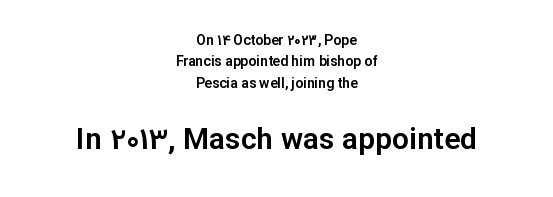
Q: Is the text italic (slanted)? A: No, it is upright.
Q: Is the typeface a serif or a sans-serif typeface? A: Sans-serif.
Q: Is the text underlined? A: No.
Q: How is the paragraph aligned? A: Centered.
Q: Is the spacing between letters normal or unusually wide? A: Normal.
Q: Is the spacing between lines tight, normal or loose? A: Normal.
Q: Which block of text is set in a larger size, the first (top) or the second (bottom)? A: The second (bottom) one.
Q: Width (condensed, normal, or wide)? A: Normal.
Q: Stroke contrast? A: Low.
Q: x-height? A: Medium.
Q: Monospaced? A: No.
